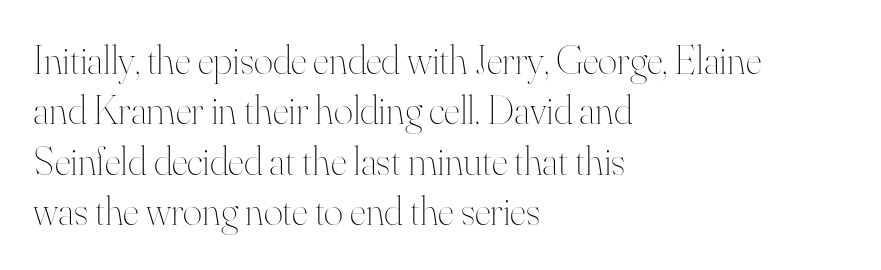
The image shows 41 px thin type, upright; set left-aligned, line spacing 1.23x, normal letter spacing, not underlined; high stroke contrast and a small x-height.
